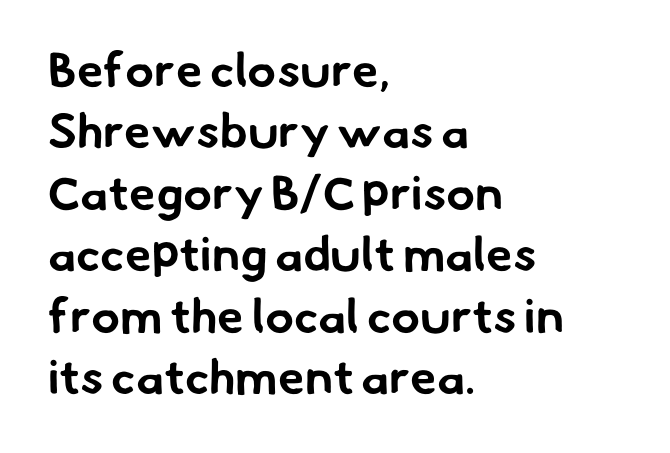
Underlining? Definitely not there. Heft: maximum for text — a bold. Proportional: the letters do not fall into vertical columns. Compared with typical body copy, the letter spacing here is the same. The space between consecutive lines is moderate. Visually the block forms a straight wall on the left and a jagged coastline on the right.
